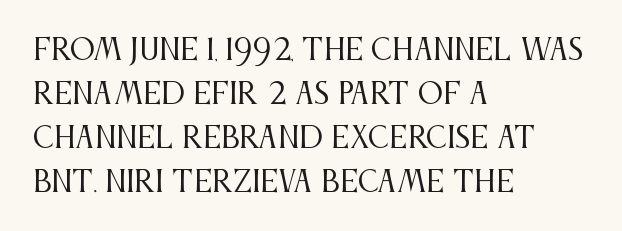
The image shows 28 px regular-weight, condensed serif type, upright; set left-aligned, normal line spacing (1.57x), normal letter spacing, not underlined; medium stroke contrast and a large x-height.
